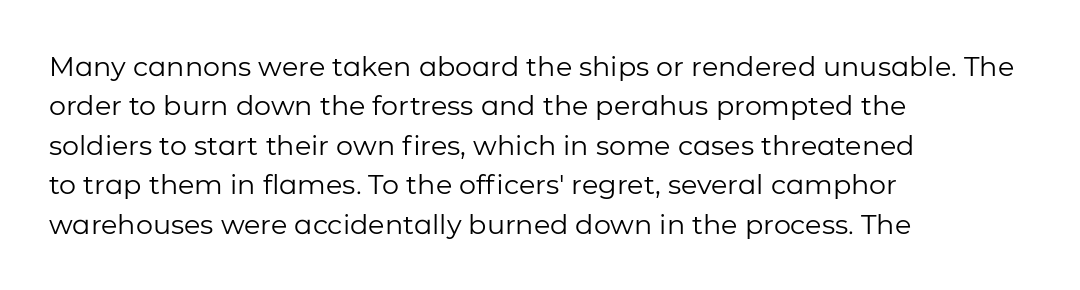
Quick note: not italic, upright. Is the stroke heavy? The answer is a plain regular-or-lighter. The setting favours the left margin, as ordinary paragraphs usually do. Has an underline been added? It has not. Tracking here is standard; glyphs follow each other at the usual distance. Line spacing here is normal.
